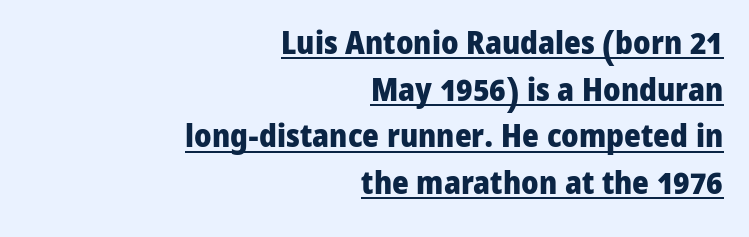
Q: Is the text bold? A: Yes.
Q: Is the text italic (slanted)? A: No, it is upright.
Q: Is the typeface a serif or a sans-serif typeface? A: Sans-serif.
Q: Is the text underlined? A: Yes.
Q: How is the paragraph aligned? A: Right-aligned.
Q: Is the spacing between letters normal or unusually wide? A: Normal.
Q: Is the spacing between lines tight, normal or loose? A: Normal.
Q: Width (condensed, normal, or wide)? A: Normal.
Q: Stroke contrast? A: Low.
Q: x-height? A: Medium.
Q: Monospaced? A: No.
